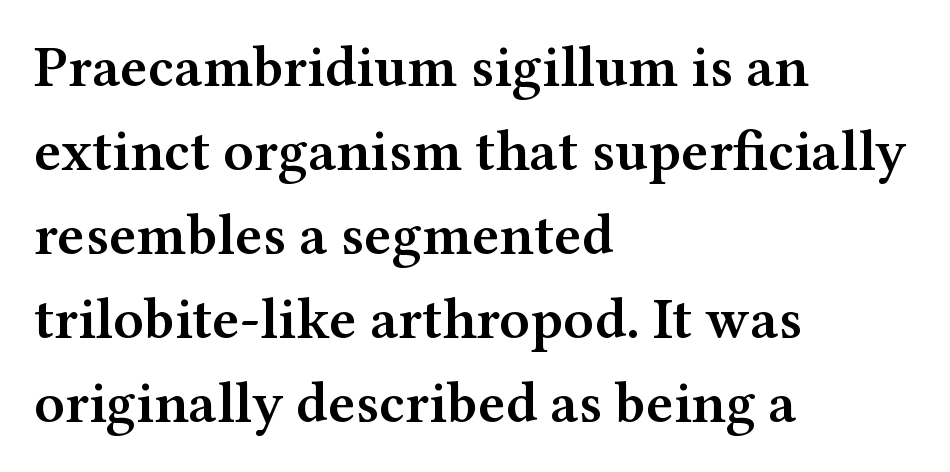
Alignment: flush left. Descender tails drop into unmarked territory. Letter spacing: default. Compared with an ordinary text face, these strokes are moderately heavier — a semibold. The rendering uses natural spacing where letterforms have individual widths. Is there any slant? The stems are plumb.
